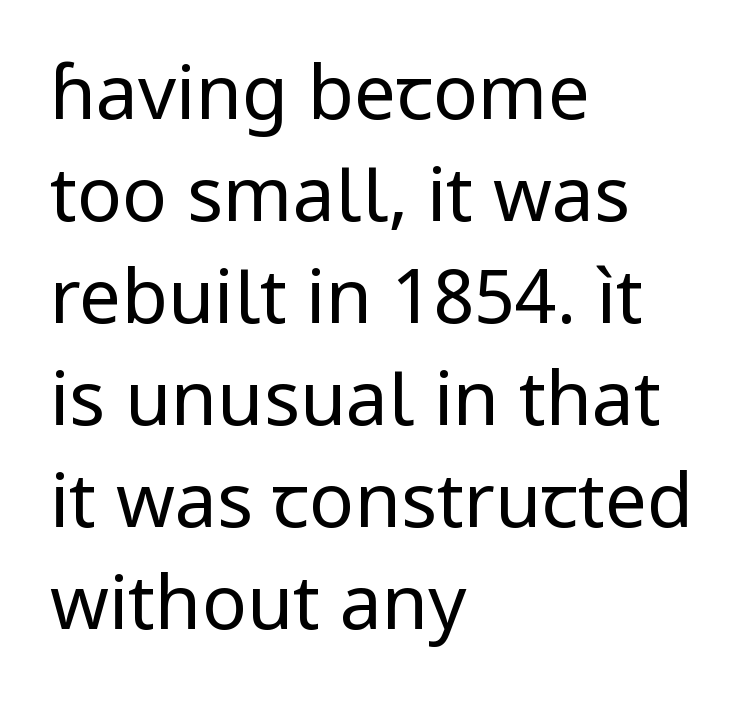
Q: Is the text bold? A: No.
Q: Is the text italic (slanted)? A: No, it is upright.
Q: Is the typeface a serif or a sans-serif typeface? A: Sans-serif.
Q: Is the text underlined? A: No.
Q: How is the paragraph aligned? A: Left-aligned.
Q: Is the spacing between letters normal or unusually wide? A: Normal.
Q: Is the spacing between lines tight, normal or loose? A: Normal.
Q: Width (condensed, normal, or wide)? A: Normal.
Q: Stroke contrast? A: Low.
Q: x-height? A: Medium.
Q: Monospaced? A: No.
